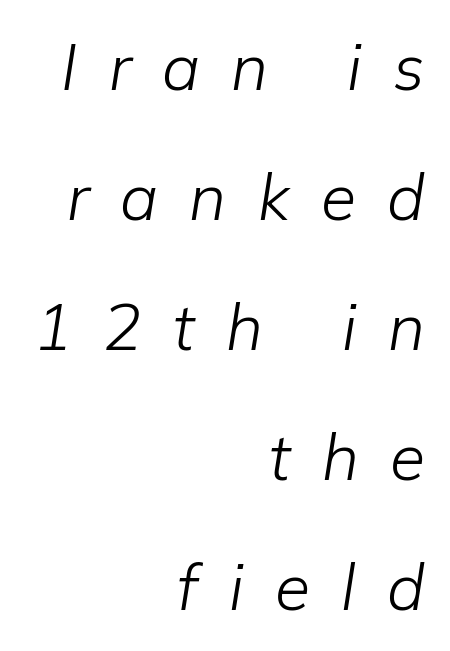
Q: Is the text bold? A: No.
Q: Is the text italic (slanted)? A: Yes, it leans right by about 9 degrees.
Q: Is the text underlined? A: No.
Q: How is the paragraph aligned? A: Right-aligned.
Q: Is the spacing between letters normal or unusually wide? A: Unusually wide.
Q: Is the spacing between lines tight, normal or loose? A: Loose.
Q: Width (condensed, normal, or wide)? A: Normal.
Q: Stroke contrast? A: Low.
Q: x-height? A: Medium.
Q: Monospaced? A: No.
